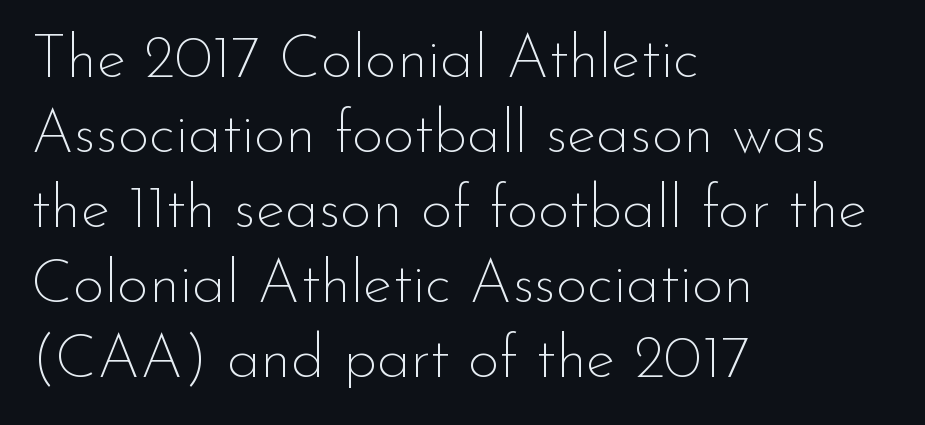
The image shows 61 px thin sans-serif type, upright; set left-aligned, line spacing 1.23x, normal letter spacing, not underlined; low stroke contrast and a small x-height.
